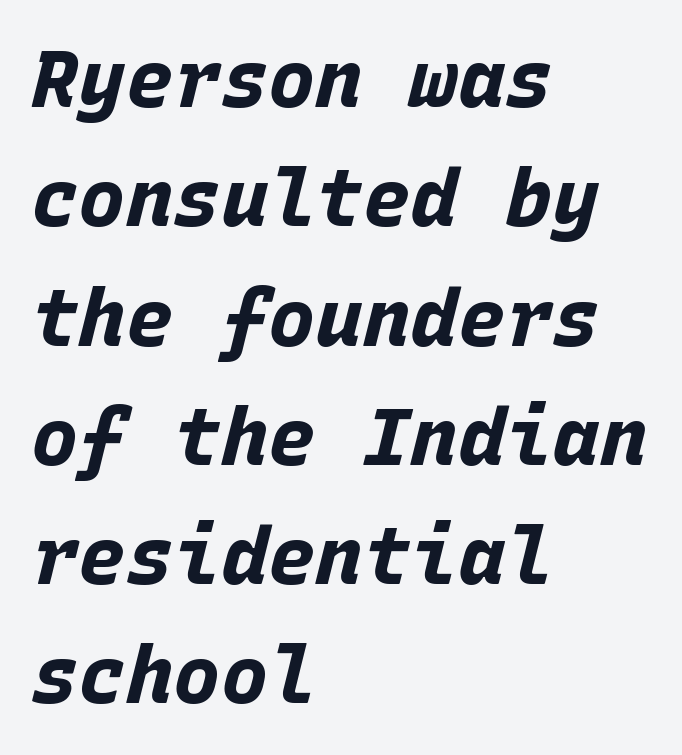
{"italic": "yes", "lean": "right", "slant_degrees": 15, "bold": "yes", "weight": "bold", "width": "normal", "stroke_contrast": "low", "x_height": "large", "monospaced": "yes", "underline": "no", "align": "left", "line_spacing": "normal", "line_spacing_ratio": 1.51, "letter_spacing": "normal", "letter_spacing_em": 0.0, "glyph_px": 79}
